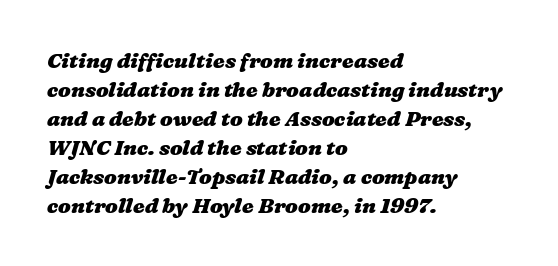
Q: Is the text bold? A: Yes.
Q: Is the text underlined? A: No.
Q: How is the paragraph aligned? A: Left-aligned.
Q: Is the spacing between letters normal or unusually wide? A: Normal.
Q: Is the spacing between lines tight, normal or loose? A: Normal.
